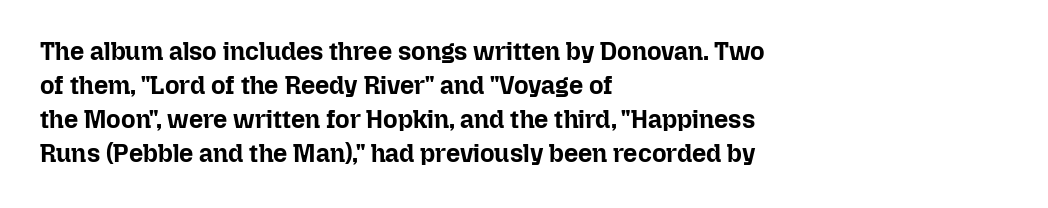
Q: Is the text bold? A: Yes.
Q: Is the text italic (slanted)? A: No, it is upright.
Q: Is the text underlined? A: No.
Q: How is the paragraph aligned? A: Left-aligned.
Q: Is the spacing between letters normal or unusually wide? A: Normal.
Q: Is the spacing between lines tight, normal or loose? A: Normal.
